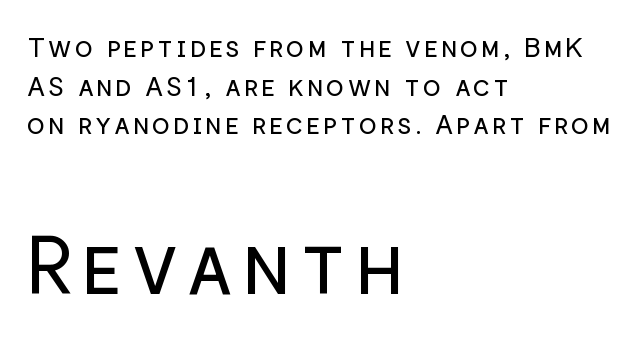
Q: Is the text bold? A: No.
Q: Is the text italic (slanted)? A: No, it is upright.
Q: Is the typeface a serif or a sans-serif typeface? A: Sans-serif.
Q: Is the text underlined? A: No.
Q: How is the paragraph aligned? A: Left-aligned.
Q: Is the spacing between lines tight, normal or loose? A: Normal.
Q: Which block of text is set in a larger size, the first (top) or the second (bottom)? A: The second (bottom) one.
Q: Width (condensed, normal, or wide)? A: Normal.
Q: Stroke contrast? A: Low.
Q: x-height? A: Medium.
Q: Monospaced? A: No.
